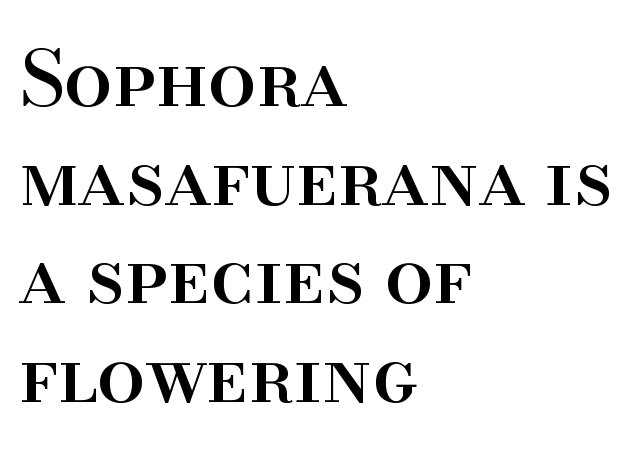
Line beginnings align vertically; line endings do not. The glyphs in this specimen are seriffed. Nope, not italic — everything's standing straight. Between one letter and the next there's only the usual sliver of space. Each letter keeps its own natural width here, so spacing adapts to shape. Quick note: interline space is typical.
